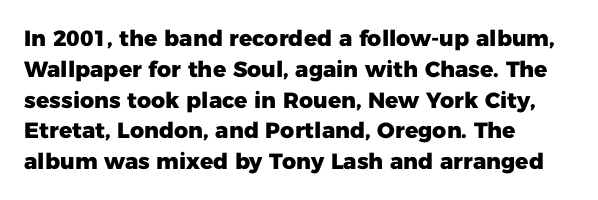
No italicization has been applied; the sample stays upright. The line-height multiplier appears to be the usual default. The face used here has the dense, thick strokes of a bold. Clear beneath every line of the passage. Each word holds together tightly as a unit, with standard inter-letter gaps. The typesetter chose a ragged-right arrangement here.
